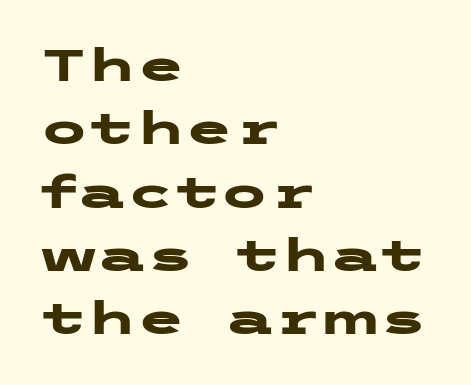
Its strokes are broad and dark, the hallmark of bold type. Vertically, the passage feels balanced, rows spaced as you'd expect. The setting favours the left margin, as ordinary paragraphs usually do. Serifs: no, the terminals of the letterforms are clean. You can tell it's not italic because the verticals are truly vertical.
